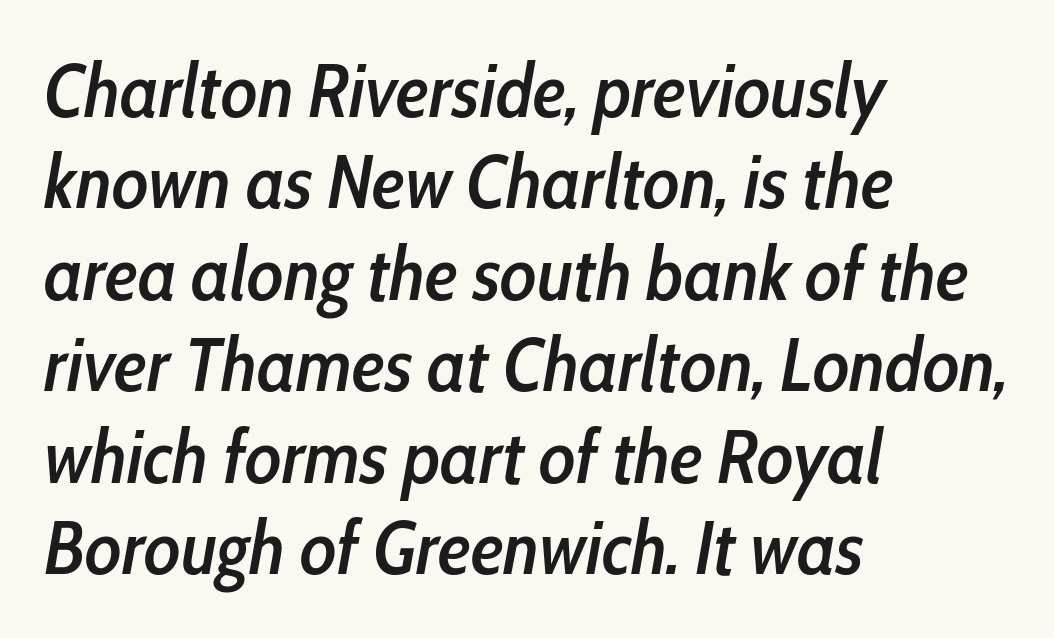
All the whitespace from short lines collects on the right. Each word holds together tightly as a unit, with standard inter-letter gaps. This sample uses an oblique cut, with every glyph tilted off the vertical. How heavy is the stroke? Medium-heavy — a semibold, shy of bold. This rendering features lettering with no underline. The rendering uses natural spacing where letterforms have individual widths.
